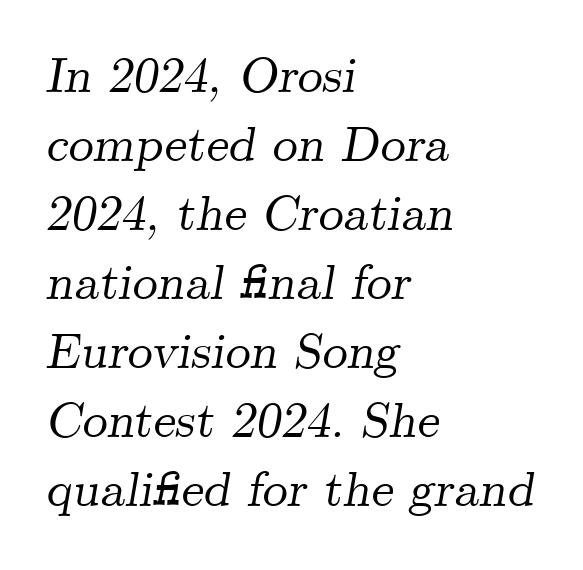
Spacing verdict: proportional, widths tailored to each character. A serif font was chosen for this passage. Is the letter spacing exaggerated? No — it looks like the ordinary default. The block of text has a typical density, with ordinary space between rows. Letters rest on an invisible, unmarked baseline.
